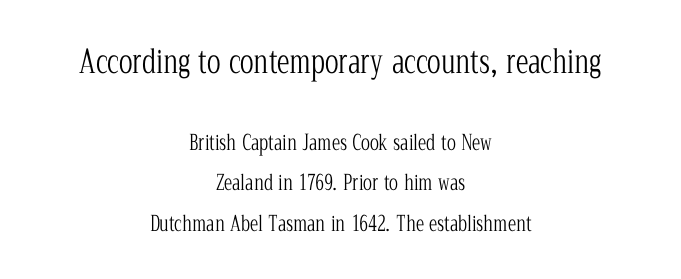
The image shows 32 px light, condensed serif type, upright; set centered, loose line spacing (1.94x), normal letter spacing, not underlined; the first (top) block is 1.52x larger; low stroke contrast and a medium x-height.
